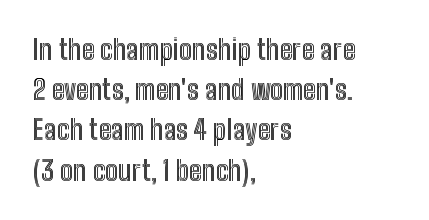
Summary of vertical rhythm: regular, with standard interline spacing. No italicization has been applied; the sample stays upright. One-word summary of the alignment: left. The line texture is even and compact thanks to regular tracking. The space directly below the letters is spotless.
